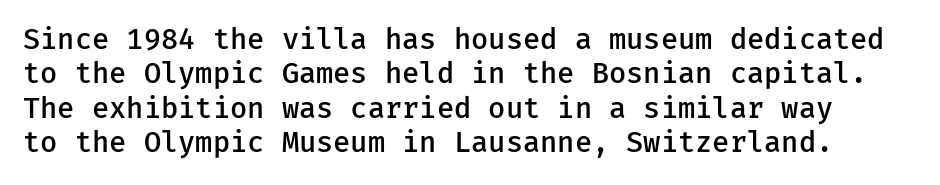
Q: Is the text bold? A: Semi-bold.
Q: Is the text italic (slanted)? A: No, it is upright.
Q: Is the typeface a serif or a sans-serif typeface? A: Sans-serif.
Q: Is the text underlined? A: No.
Q: Is the spacing between letters normal or unusually wide? A: Normal.
Q: Width (condensed, normal, or wide)? A: Normal.
Q: Stroke contrast? A: Low.
Q: x-height? A: Medium.
Q: Monospaced? A: Yes.
